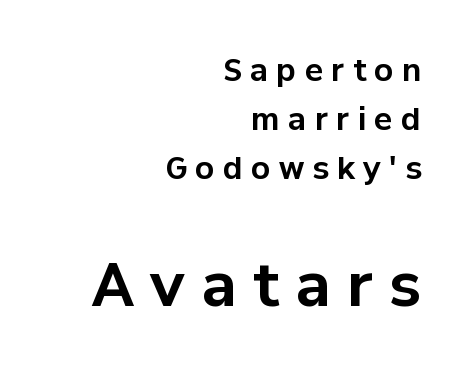
The image shows 59 px bold sans-serif type, upright; set right-aligned, normal line spacing (1.64x), unusually wide letter spacing (+0.28 em), not underlined; the second (bottom) block is 1.97x larger; low stroke contrast and a medium x-height.
